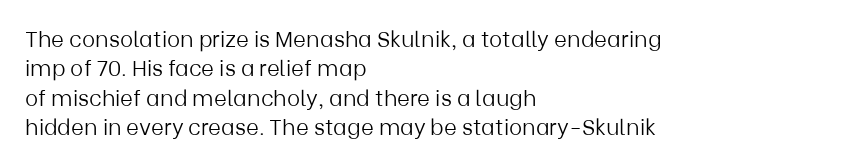
The image shows 22 px text type, upright; set left-aligned, normal line spacing (1.34x), normal letter spacing, not underlined.
